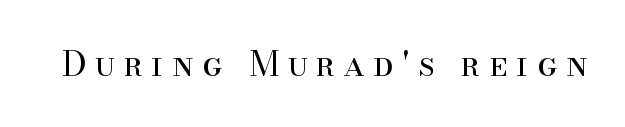
Each row of text sits above clean, open space. Characters remain perfectly vertical along every line. Students, note that the glyphs here are deliberately spaced far apart. Caption: face not bold, strokes unweighted.
